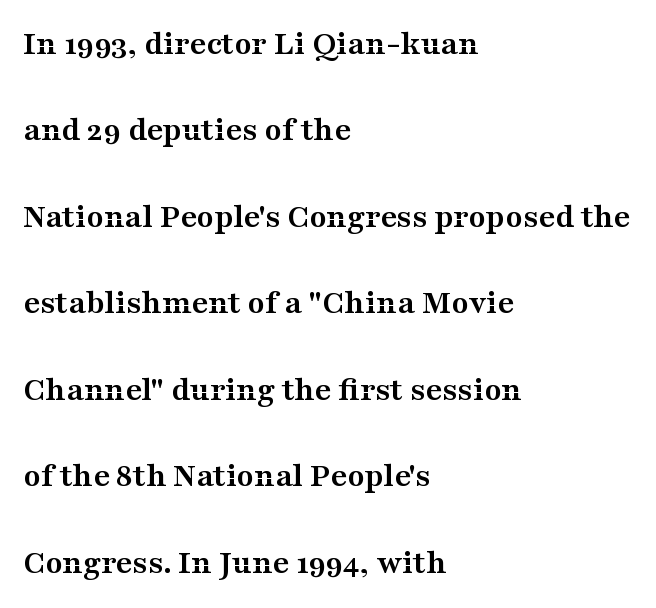
The image shows 35 px semibold, wide serif type, upright; set left-aligned, loose line spacing (2.47x), normal letter spacing, not underlined; medium stroke contrast and a medium x-height.
